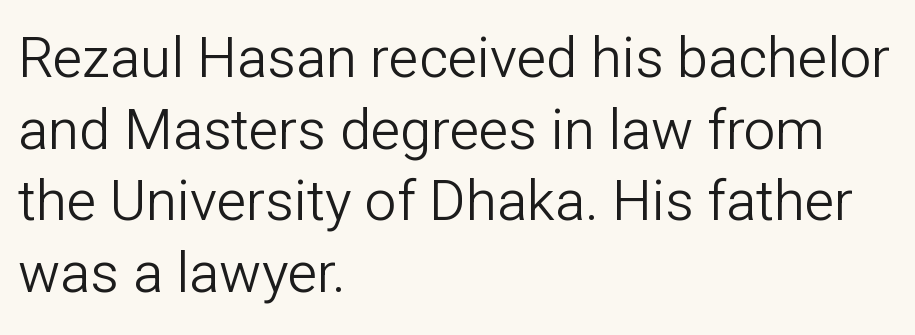
The image shows 56 px light sans-serif type, upright; set left-aligned, normal line spacing (1.28x), normal letter spacing, not underlined; low stroke contrast and a medium x-height.
